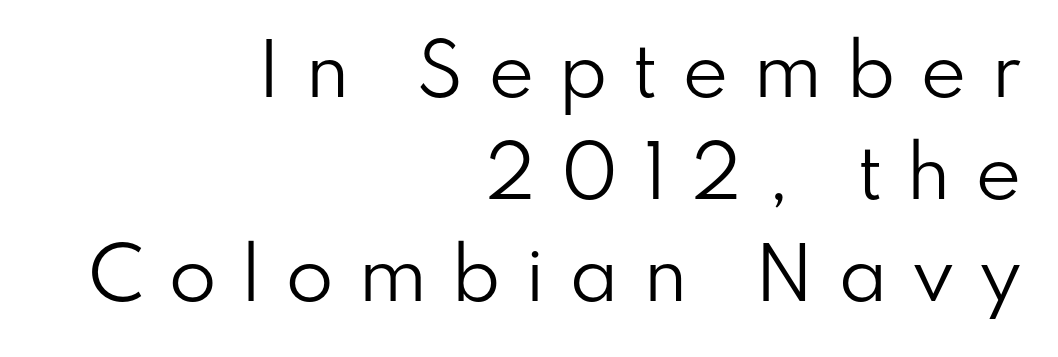
{"serif": "no", "italic": "no", "bold": "no", "weight": "regular", "width": "normal", "stroke_contrast": "low", "x_height": "small", "monospaced": "no", "underline": "no", "align": "right", "line_spacing": "normal", "line_spacing_ratio": 1.46, "letter_spacing": "wide", "letter_spacing_em": 0.34, "glyph_px": 70}
